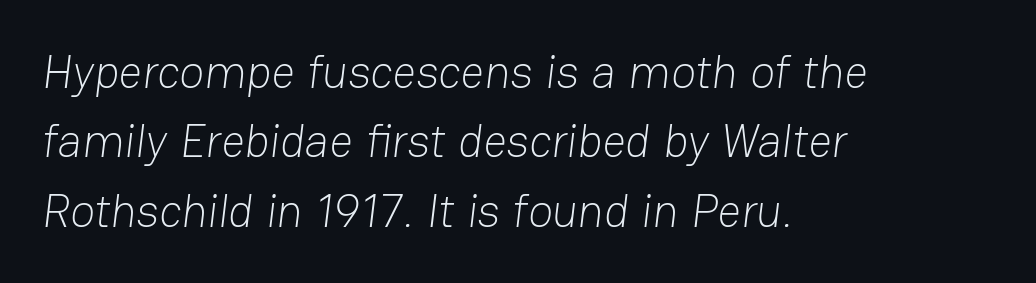
These lines stack with their left ends in a neat column. Words appear dense and cohesive because spacing is normal. Heaviness? Minimal to ordinary, like unemphasized prose. Font category for this specimen: sans-serif.
